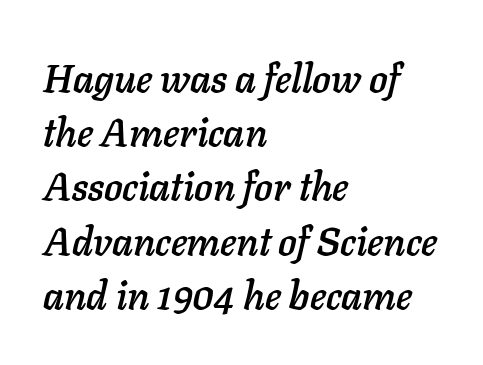
This block has exactly the height ordinary leading produces. A bare baseline throughout the passage. The tracking reads as untouched default to a designer's eye. The text block is weighted toward the left margin, trailing off unevenly rightward.
